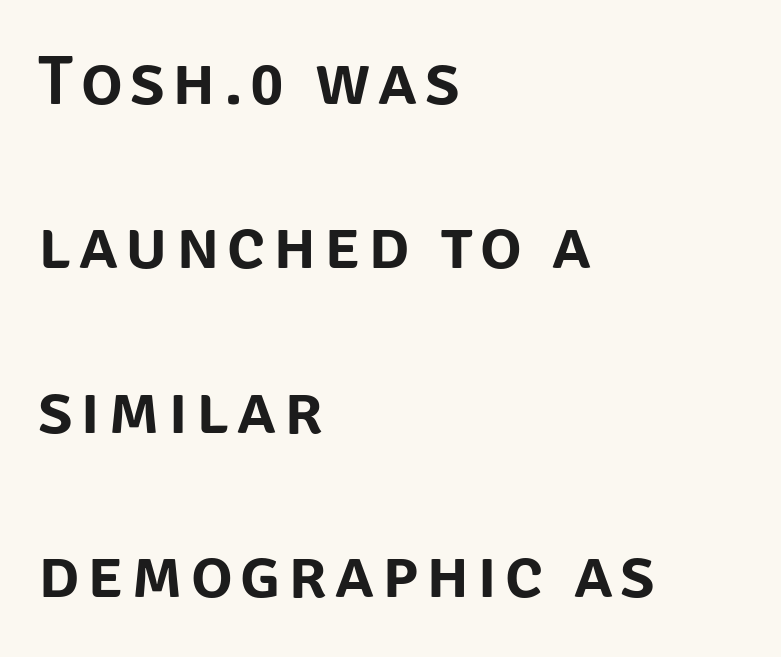
{"serif": "no", "italic": "no", "width": "normal", "stroke_contrast": "low", "x_height": "large", "monospaced": "no", "underline": "no", "align": "left", "line_spacing": "loose", "line_spacing_ratio": 2.35, "glyph_px": 70}
